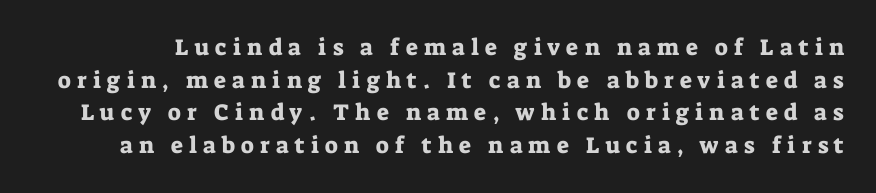
The image shows 23 px text type, upright; set normal line spacing (1.42x), unusually wide letter spacing (+0.27 em), not underlined.
